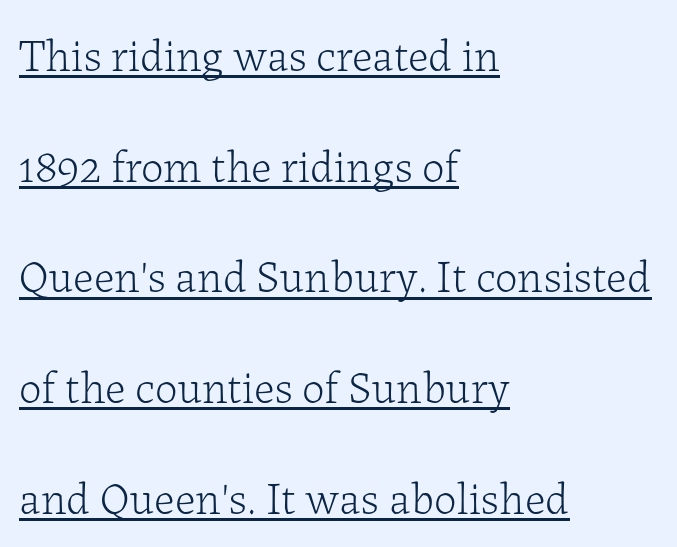
Q: Is the text bold? A: No.
Q: Is the text italic (slanted)? A: No, it is upright.
Q: Is the typeface a serif or a sans-serif typeface? A: Serif.
Q: Is the text underlined? A: Yes.
Q: How is the paragraph aligned? A: Left-aligned.
Q: Is the spacing between letters normal or unusually wide? A: Normal.
Q: Is the spacing between lines tight, normal or loose? A: Loose.
Q: Width (condensed, normal, or wide)? A: Normal.
Q: Stroke contrast? A: Low.
Q: x-height? A: Medium.
Q: Monospaced? A: No.
